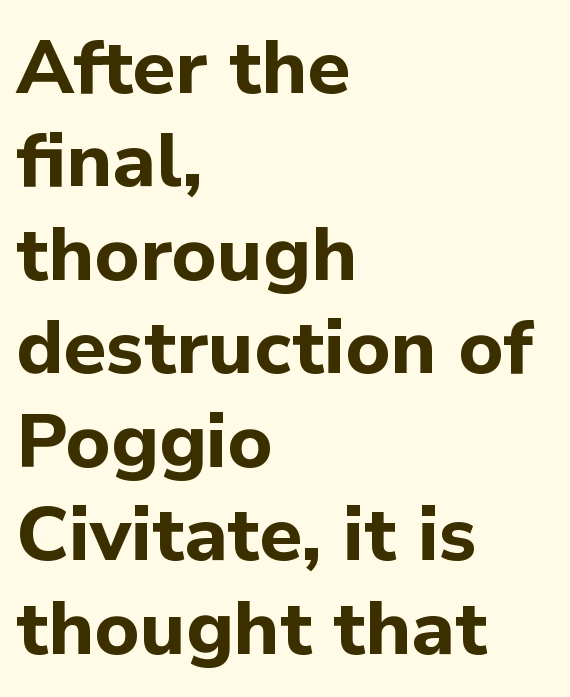
The image shows 76 px bold sans-serif type, upright; set left-aligned, line spacing 1.23x, normal letter spacing, not underlined; low stroke contrast and a medium x-height.
